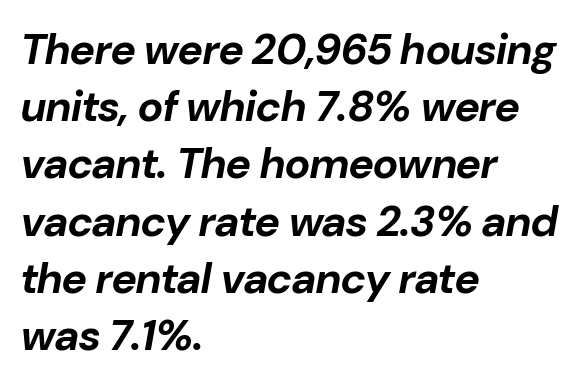
As a designer I'd log this as weight 700, bold. Do the characters align in a grid? No, the font is proportional. Type without underlining. Is the letter spacing exaggerated? No — it looks like the ordinary default.
